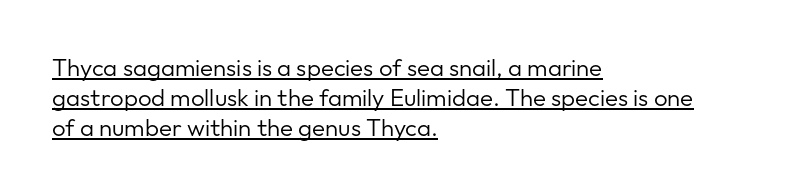
{"italic": "no", "bold": "no", "underline": "yes", "align": "left", "line_spacing_ratio": 1.24, "letter_spacing": "normal", "letter_spacing_em": 0.0, "glyph_px": 24}
